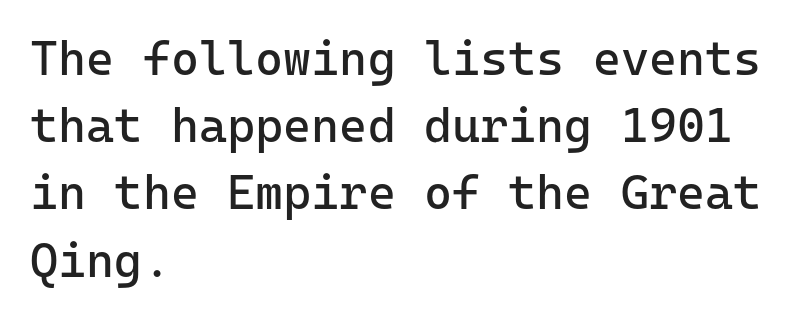
Q: Is the text bold? A: No.
Q: Is the text italic (slanted)? A: No, it is upright.
Q: Is the typeface a serif or a sans-serif typeface? A: Sans-serif.
Q: Is the text underlined? A: No.
Q: How is the paragraph aligned? A: Left-aligned.
Q: Is the spacing between letters normal or unusually wide? A: Normal.
Q: Is the spacing between lines tight, normal or loose? A: Normal.
Q: Width (condensed, normal, or wide)? A: Normal.
Q: Stroke contrast? A: Low.
Q: x-height? A: Medium.
